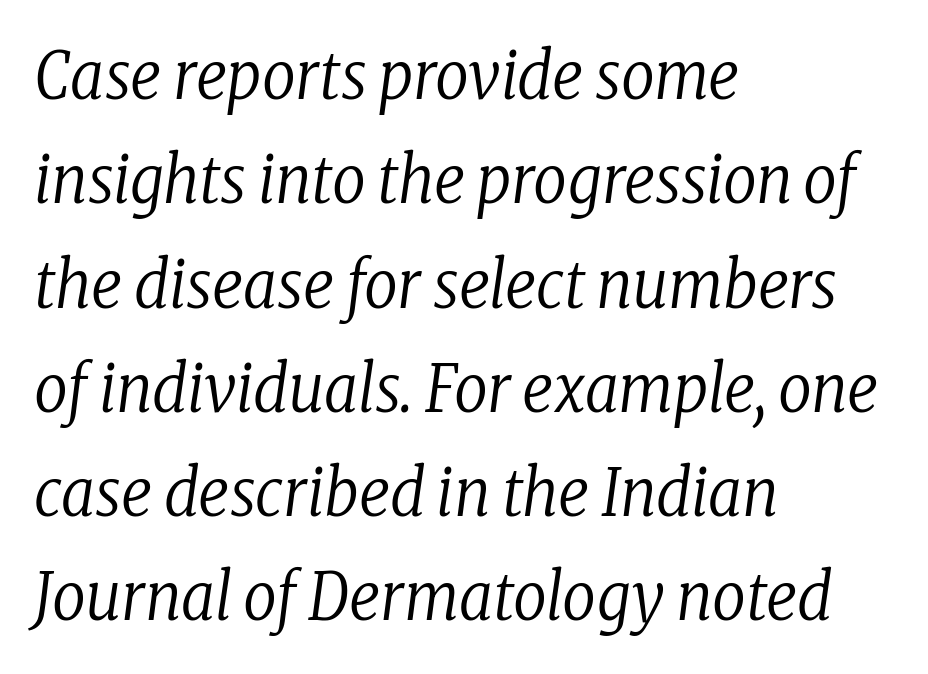
Unbolded letterforms with no extra heft. Alignment: flush left. Leading: standard. You could not count columns in this text — the font is proportionally spaced. The horizontal fit of the characters is conventional and even.
